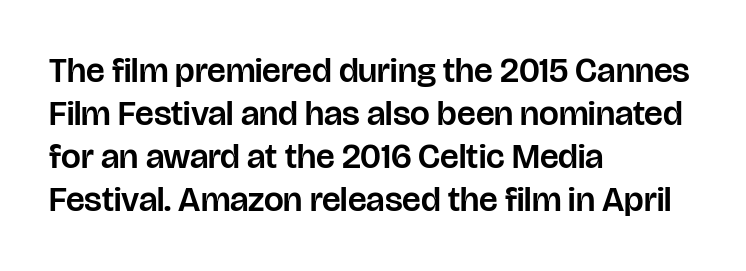
The passage shown is typeset with a sans-serif family. Looks like regular typesetting: each glyph gets only the width it needs. Spacing between characters is what you'd get straight out of the box. Words float on clear page, feet unadorned. The lines in this sample share a left origin and differ only in where they stop. In terms of posture, this sample is upright.
